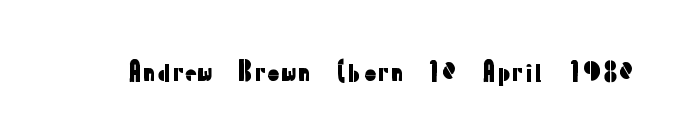
Observe the ordinary spacing: letters are neighbours, not strangers. Underline: absent. Rendered with straight, roman letterforms.
